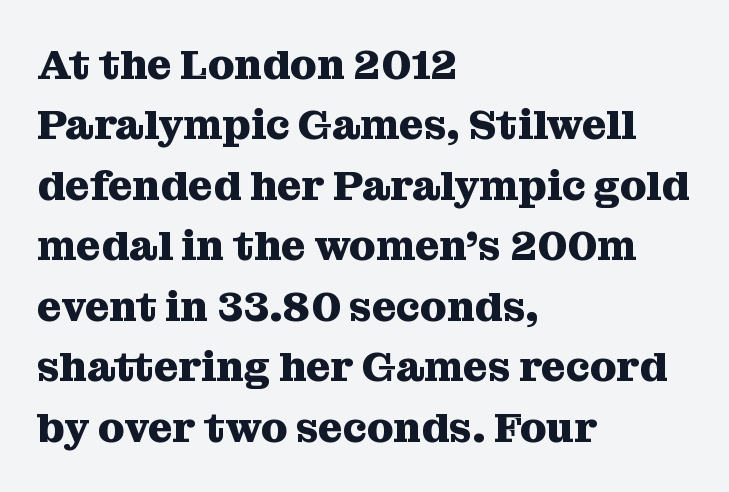
{"serif": "yes", "italic": "no", "bold": "yes", "weight": "heavy", "width": "normal", "stroke_contrast": "medium", "x_height": "medium", "monospaced": "no", "underline": "no", "align": "left", "line_spacing": "normal", "line_spacing_ratio": 1.44, "letter_spacing": "normal", "letter_spacing_em": 0.0, "glyph_px": 42}
